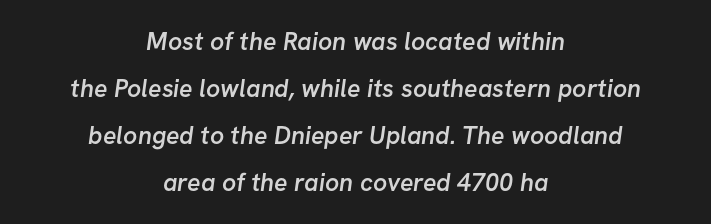
{"bold": "semi", "underline": "no", "align": "center", "line_spacing_ratio": 1.88, "letter_spacing": "normal", "letter_spacing_em": 0.0, "glyph_px": 25}
